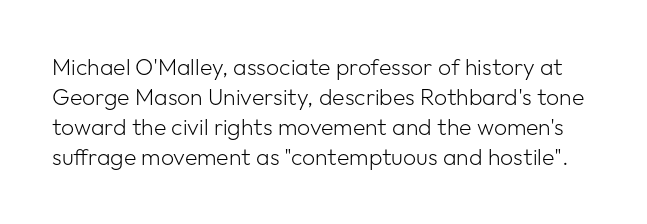
Q: Is the text bold? A: No.
Q: Is the text italic (slanted)? A: No, it is upright.
Q: Is the text underlined? A: No.
Q: Is the spacing between letters normal or unusually wide? A: Normal.
Q: Is the spacing between lines tight, normal or loose? A: Normal.
